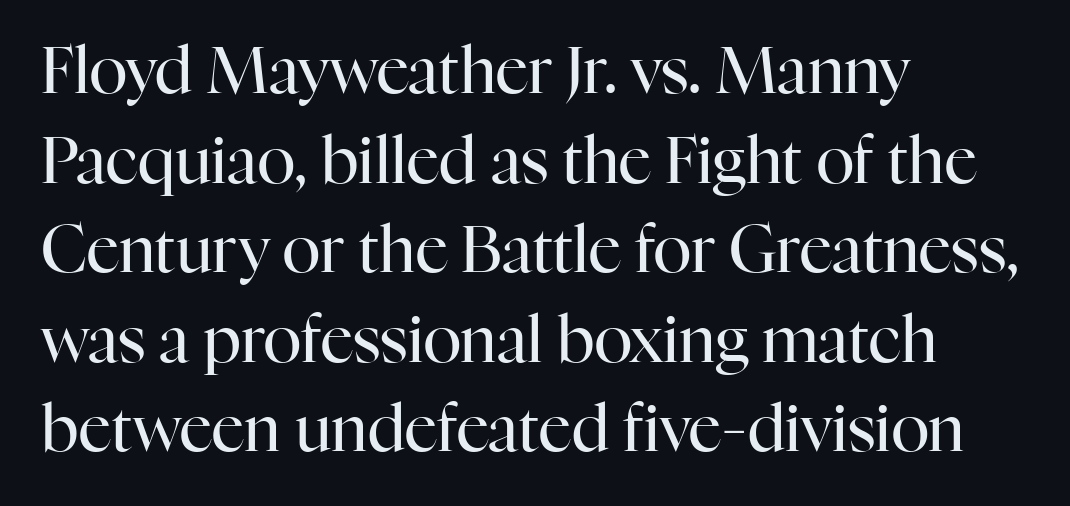
{"serif": "yes", "italic": "no", "bold": "no", "weight": "regular", "width": "normal", "stroke_contrast": "high", "x_height": "medium", "monospaced": "no", "underline": "no", "align": "left", "line_spacing": "normal", "line_spacing_ratio": 1.4, "letter_spacing": "normal", "letter_spacing_em": 0.0, "glyph_px": 64}
